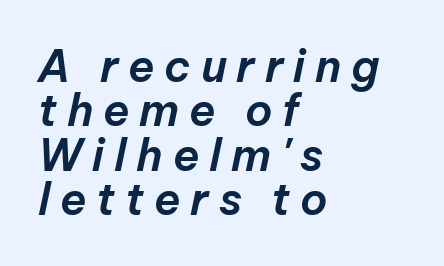
Q: Is the text italic (slanted)? A: Yes, it leans right by about 12 degrees.
Q: Is the text underlined? A: No.
Q: How is the paragraph aligned? A: Left-aligned.
Q: Is the spacing between letters normal or unusually wide? A: Unusually wide.
Q: Is the spacing between lines tight, normal or loose? A: Tight.
Q: Width (condensed, normal, or wide)? A: Normal.
Q: Stroke contrast? A: Low.
Q: x-height? A: Medium.
Q: Monospaced? A: No.
